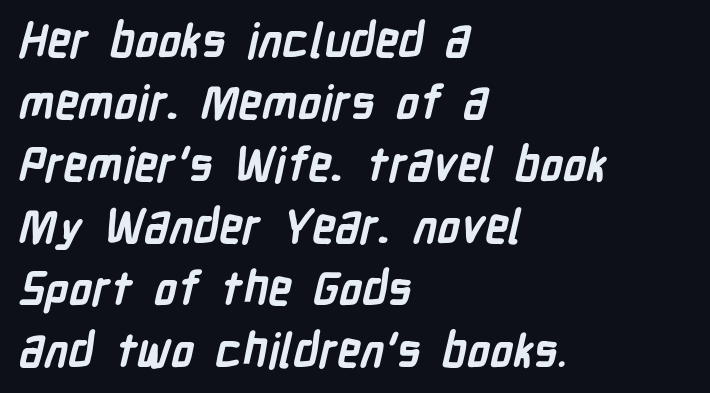
{"serif": "no", "bold": "yes", "weight": "semibold", "width": "condensed", "stroke_contrast": "low", "x_height": "medium", "monospaced": "no", "underline": "no", "align": "left", "line_spacing": "normal", "line_spacing_ratio": 1.32, "letter_spacing": "normal", "letter_spacing_em": 0.0, "glyph_px": 47}
